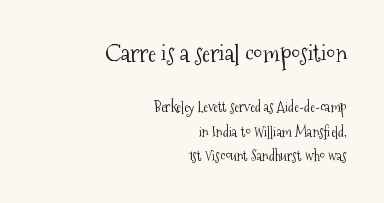
Q: Is the text bold? A: No.
Q: Is the text italic (slanted)? A: No, it is upright.
Q: Is the text underlined? A: No.
Q: How is the paragraph aligned? A: Right-aligned.
Q: Is the spacing between letters normal or unusually wide? A: Normal.
Q: Which block of text is set in a larger size, the first (top) or the second (bottom)? A: The first (top) one.
